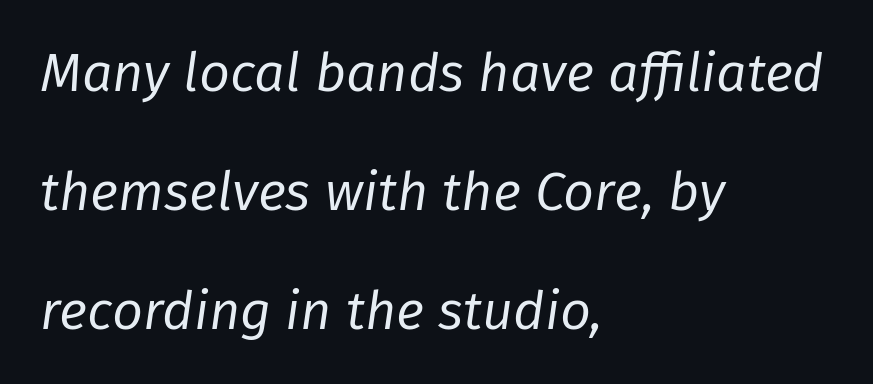
{"italic": "yes", "lean": "right", "slant_degrees": 8, "bold": "no", "weight": "regular", "width": "normal", "stroke_contrast": "low", "x_height": "medium", "monospaced": "no", "underline": "no", "align": "left", "line_spacing": "loose", "line_spacing_ratio": 2.2, "letter_spacing": "normal", "letter_spacing_em": 0.0, "glyph_px": 54}
